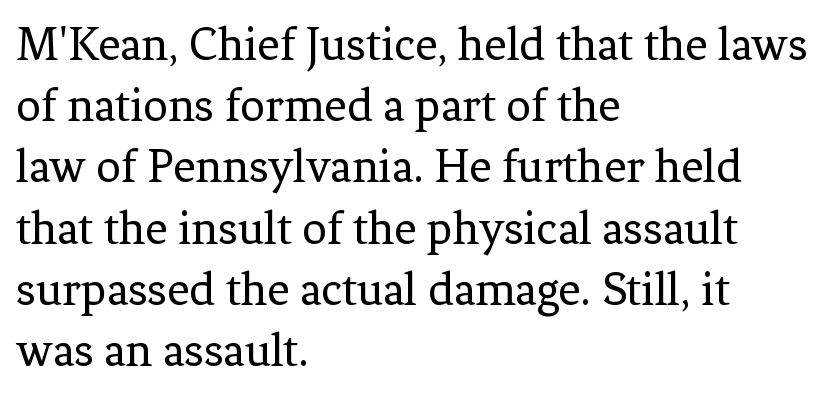
Q: Is the text bold? A: No.
Q: Is the text italic (slanted)? A: No, it is upright.
Q: Is the typeface a serif or a sans-serif typeface? A: Serif.
Q: Is the text underlined? A: No.
Q: How is the paragraph aligned? A: Left-aligned.
Q: Is the spacing between letters normal or unusually wide? A: Normal.
Q: Is the spacing between lines tight, normal or loose? A: Normal.
Q: Width (condensed, normal, or wide)? A: Normal.
Q: Stroke contrast? A: Low.
Q: x-height? A: Medium.
Q: Monospaced? A: No.
